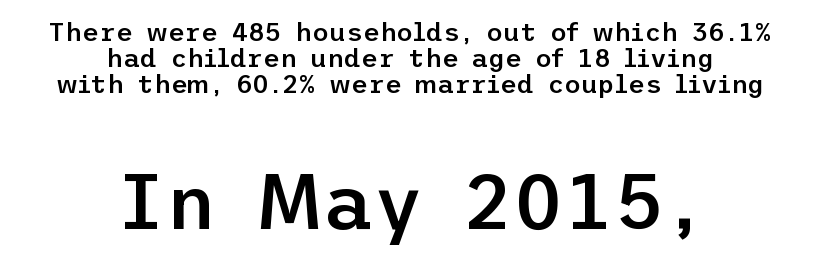
The image shows 78 px semibold sans-serif type, upright; set centered, tight line spacing (1.0x), normal letter spacing, not underlined; the second (bottom) block is 3.0x larger; low stroke contrast and a medium x-height.
